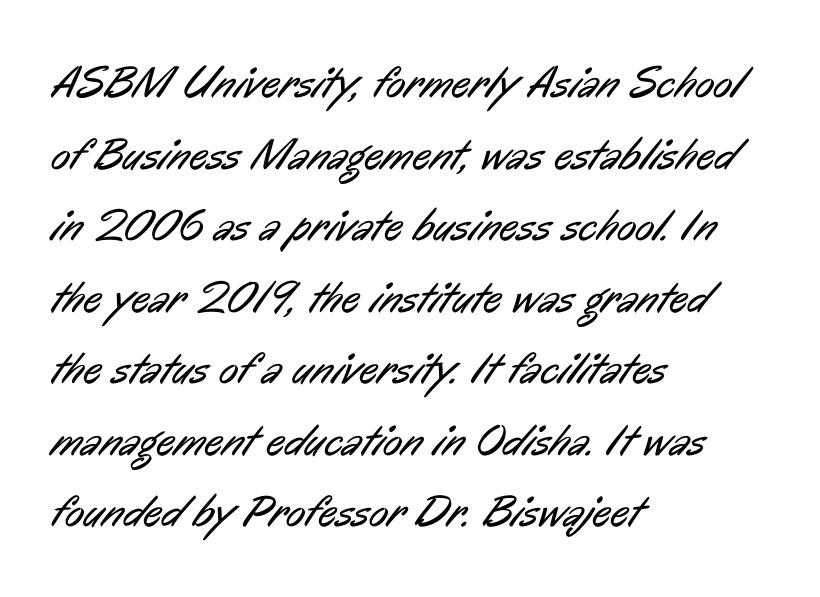
The image shows 45 px regular-weight, condensed sans-serif type; set left-aligned, normal line spacing (1.59x), normal letter spacing, not underlined; low stroke contrast and a medium x-height.
